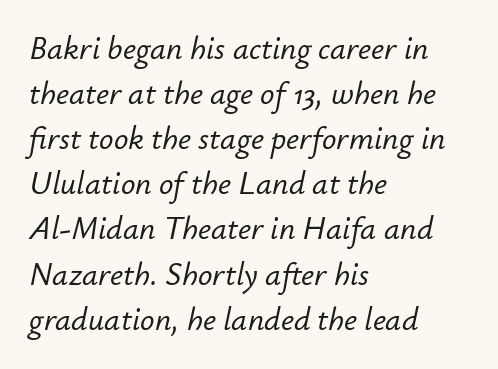
Q: Is the text italic (slanted)? A: Yes, it leans right by about 12 degrees.
Q: Is the text underlined? A: No.
Q: How is the paragraph aligned? A: Left-aligned.
Q: Is the spacing between letters normal or unusually wide? A: Normal.
Q: Is the spacing between lines tight, normal or loose? A: Normal.
Q: Width (condensed, normal, or wide)? A: Normal.
Q: Stroke contrast? A: Low.
Q: x-height? A: Small.
Q: Monospaced? A: No.
